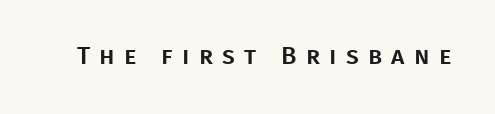
The strip under each line holds only bare page. You can tell it's not italic because the verticals are truly vertical. In terms of letterspacing, this is a distinctly airy, spread setting.
